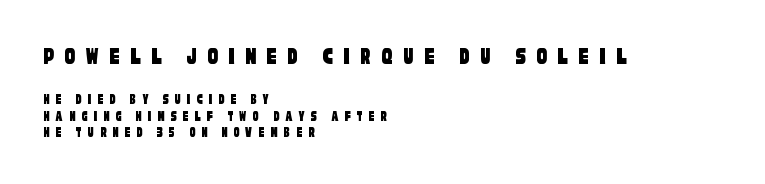
The image shows 26 px text type; set left-aligned, tight line spacing (1.1x), unusually wide letter spacing (+0.39 em), not underlined; the first (top) block is 1.73x larger.
